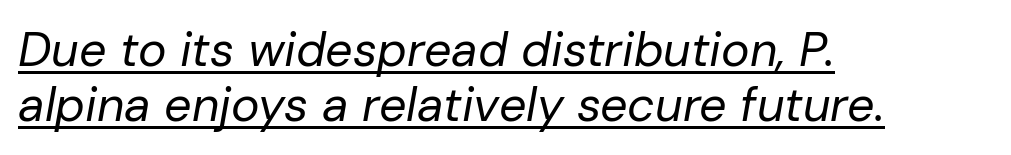
The image shows 48 px regular-weight type, italic (leaning right); set left-aligned, tight line spacing (1.15x), normal letter spacing, underlined; low stroke contrast and a medium x-height.
